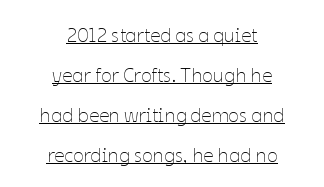
The strokes are not fattened; the text isn't bold. The vertical gap from one line to the next is large. Quick note: not italic, upright. A typographer would call this underscored text. The passage shown has conventional tracking throughout. Is the block centered? Yes — each line is placed symmetrically about the middle.
